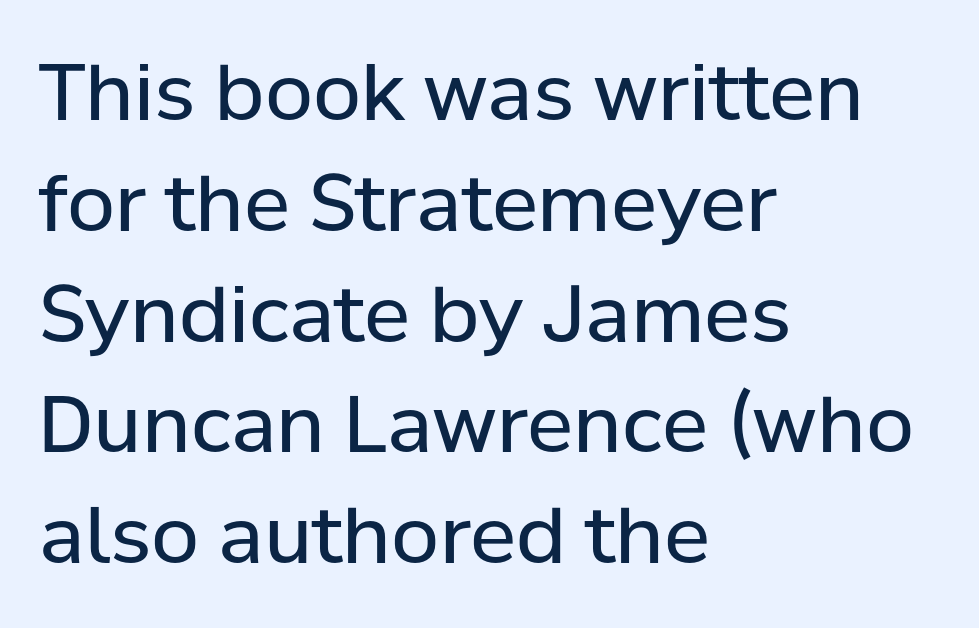
The image shows 78 px regular-weight sans-serif type, upright; set left-aligned, normal line spacing (1.42x), normal letter spacing, not underlined; low stroke contrast and a medium x-height.
